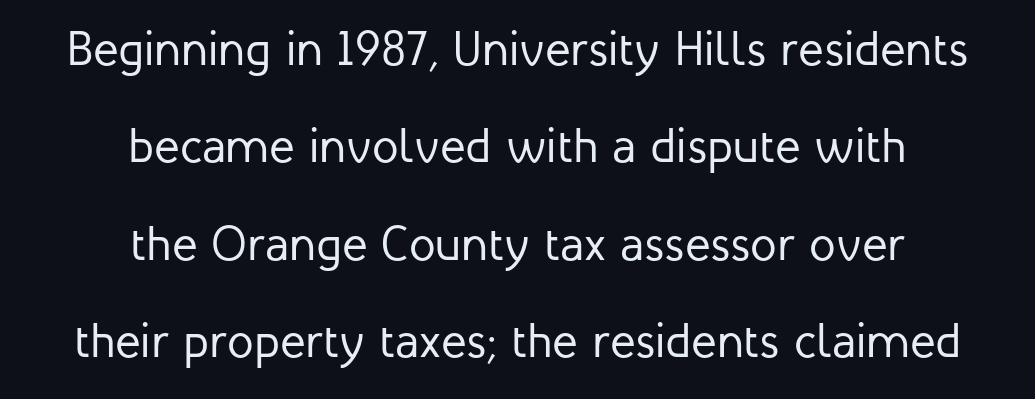
{"serif": "no", "italic": "no", "bold": "no", "weight": "regular", "width": "normal", "stroke_contrast": "low", "x_height": "medium", "monospaced": "no", "underline": "no", "align": "center", "line_spacing": "loose", "line_spacing_ratio": 2.03, "letter_spacing": "normal", "letter_spacing_em": 0.0, "glyph_px": 48}
